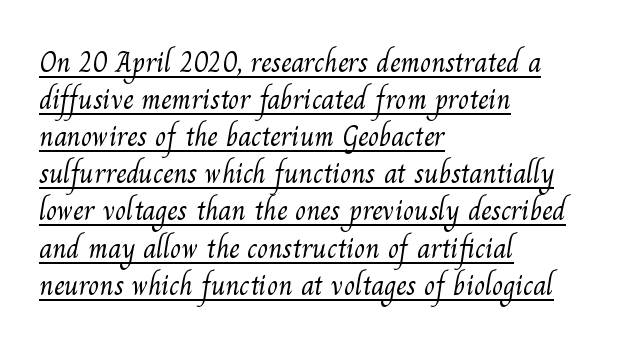
The letterforms sit shoulder to shoulder at normal distance. These characters rest on top of a visible drawn line. Proportional: the letters do not fall into vertical columns. The text block is weighted toward the left margin, trailing off unevenly rightward.
